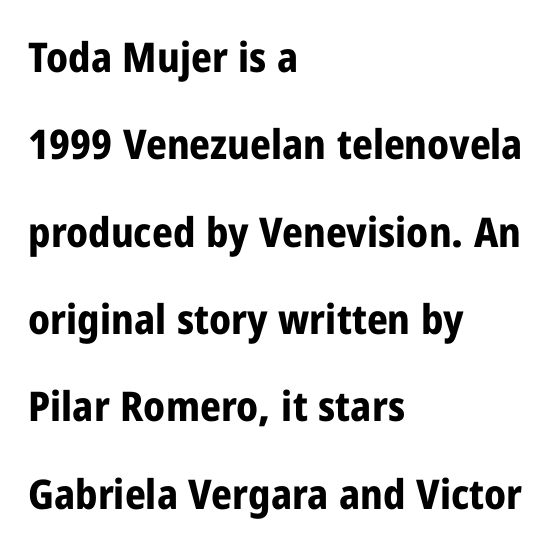
{"serif": "no", "italic": "no", "bold": "yes", "weight": "bold", "width": "condensed", "stroke_contrast": "low", "x_height": "medium", "monospaced": "no", "underline": "no", "align": "left", "line_spacing": "loose", "line_spacing_ratio": 2.13, "letter_spacing": "normal", "letter_spacing_em": 0.0, "glyph_px": 41}
